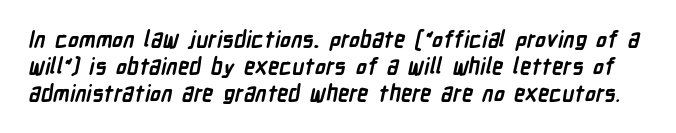
Q: Is the text bold? A: Yes.
Q: Is the text underlined? A: No.
Q: Is the spacing between letters normal or unusually wide? A: Normal.
